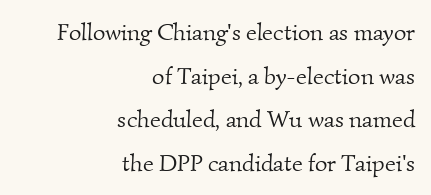
Q: Is the text bold? A: No.
Q: Is the text underlined? A: No.
Q: How is the paragraph aligned? A: Right-aligned.
Q: Is the spacing between letters normal or unusually wide? A: Normal.
